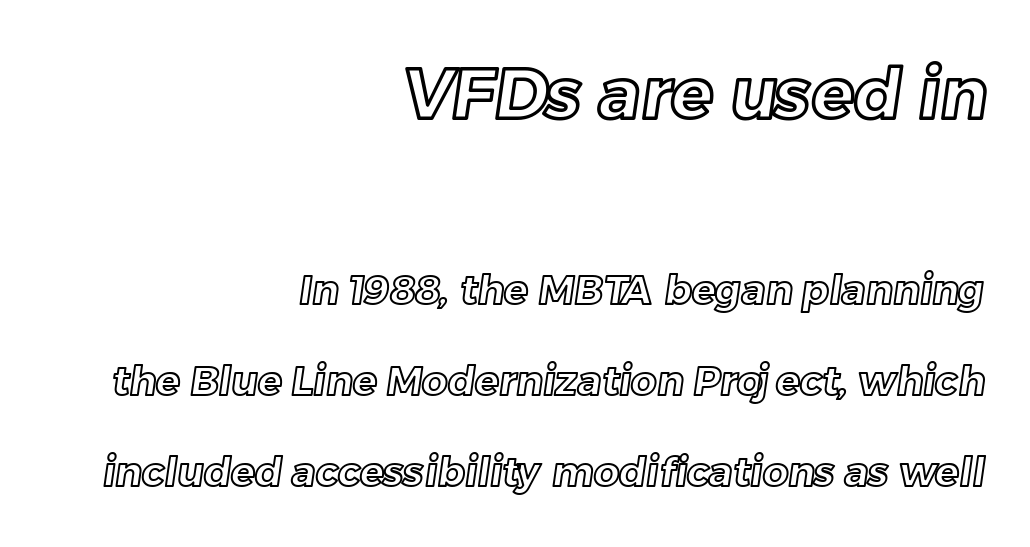
How would I describe the line gaps? Wide and relaxed. Honestly, there is no underline to notice here at all. The ragged edge is on the left, which tells us the setting is flush right. Is this a fixed-width face? No — the glyphs have proportional, varying widths. How are the letters spaced? Ordinarily, with no added tracking.
